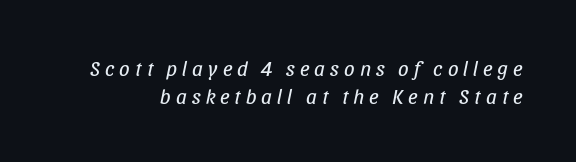
Q: Is the text bold? A: No.
Q: Is the text italic (slanted)? A: Yes, it leans right by about 11 degrees.
Q: Is the text underlined? A: No.
Q: Is the spacing between letters normal or unusually wide? A: Unusually wide.
Q: Is the spacing between lines tight, normal or loose? A: Normal.
